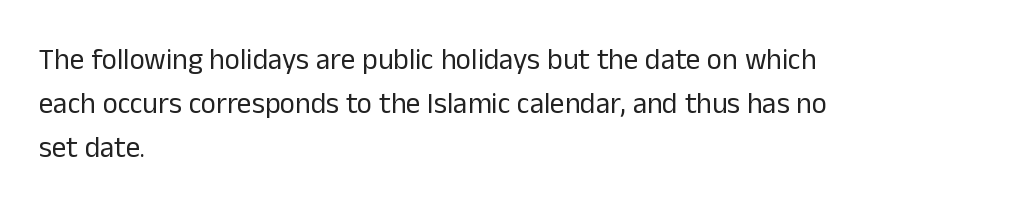
The image shows 29 px regular-weight sans-serif type, upright; set left-aligned, normal line spacing (1.52x), normal letter spacing, not underlined; low stroke contrast and a medium x-height.
